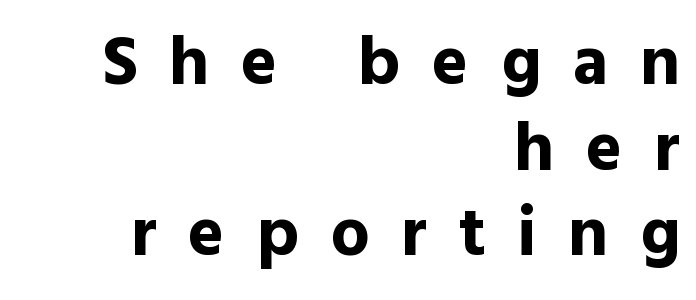
The characters look thick and weighty, a clear bold. Ascenders rise straight up at ninety degrees. The typesetter chose a ragged-left arrangement here. Each letter keeps its own natural width here, so spacing adapts to shape. Characters follow at a spacing far wider than the type designer built in.
